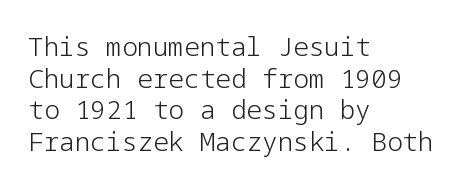
The image shows 26 px text type, upright; set left-aligned, line spacing 1.22x, normal letter spacing, not underlined.
